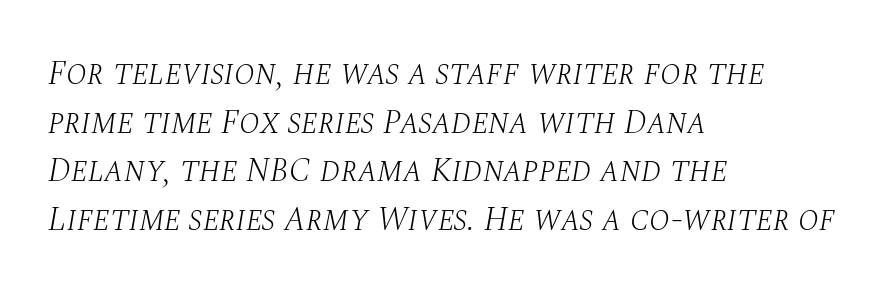
{"serif": "yes", "italic": "yes", "lean": "right", "slant_degrees": 10, "bold": "no", "weight": "light", "width": "normal", "stroke_contrast": "medium", "x_height": "large", "monospaced": "no", "underline": "no", "align": "left", "line_spacing": "normal", "line_spacing_ratio": 1.43, "letter_spacing": "normal", "letter_spacing_em": 0.0, "glyph_px": 34}
